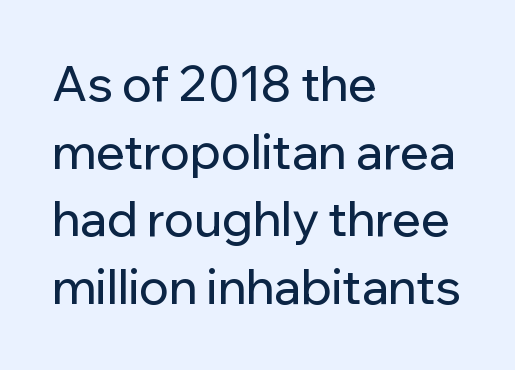
Q: Is the text italic (slanted)? A: No, it is upright.
Q: Is the typeface a serif or a sans-serif typeface? A: Sans-serif.
Q: Is the text underlined? A: No.
Q: How is the paragraph aligned? A: Left-aligned.
Q: Is the spacing between letters normal or unusually wide? A: Normal.
Q: Is the spacing between lines tight, normal or loose? A: Normal.
Q: Width (condensed, normal, or wide)? A: Normal.
Q: Stroke contrast? A: Low.
Q: x-height? A: Medium.
Q: Monospaced? A: No.
